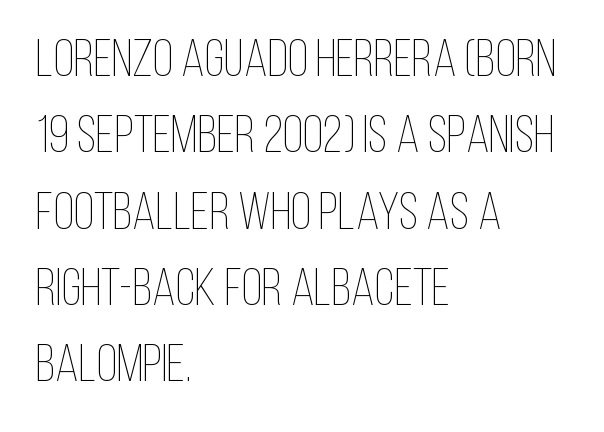
The image shows 53 px thin, condensed type, upright; set left-aligned, normal line spacing (1.44x), normal letter spacing, not underlined; low stroke contrast and a large x-height.
